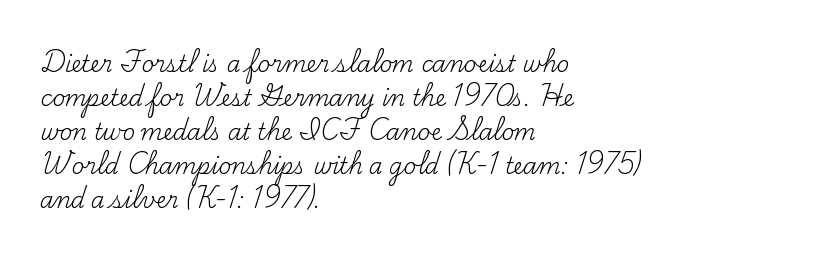
{"bold": "no", "underline": "no", "align": "left", "line_spacing": "normal", "line_spacing_ratio": 1.55, "letter_spacing": "normal", "letter_spacing_em": 0.0, "glyph_px": 22}
